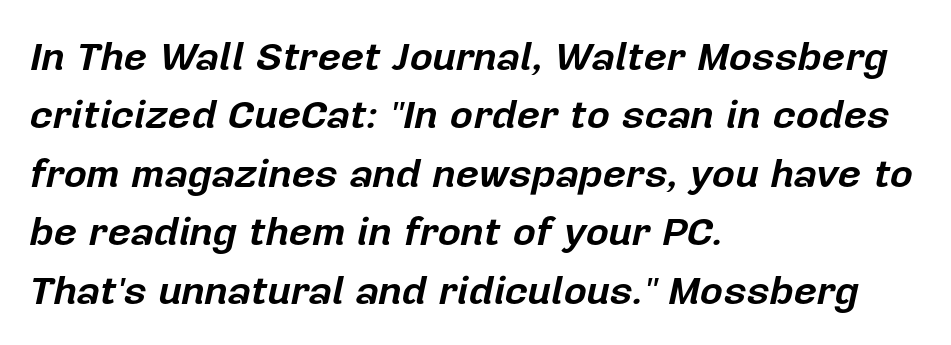
The image shows 40 px bold type, italic (leaning right); set left-aligned, normal line spacing (1.46x), normal letter spacing, not underlined; low stroke contrast and a medium x-height.
